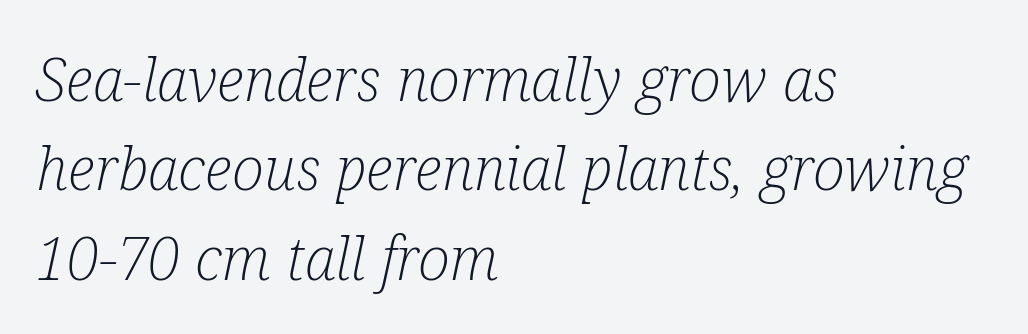
Q: Is the text bold? A: No.
Q: Is the text italic (slanted)? A: Yes, it leans right by about 12 degrees.
Q: Is the typeface a serif or a sans-serif typeface? A: Serif.
Q: Is the text underlined? A: No.
Q: How is the paragraph aligned? A: Left-aligned.
Q: Is the spacing between letters normal or unusually wide? A: Normal.
Q: Is the spacing between lines tight, normal or loose? A: Normal.
Q: Width (condensed, normal, or wide)? A: Condensed.
Q: Stroke contrast? A: Low.
Q: x-height? A: Medium.
Q: Monospaced? A: No.
